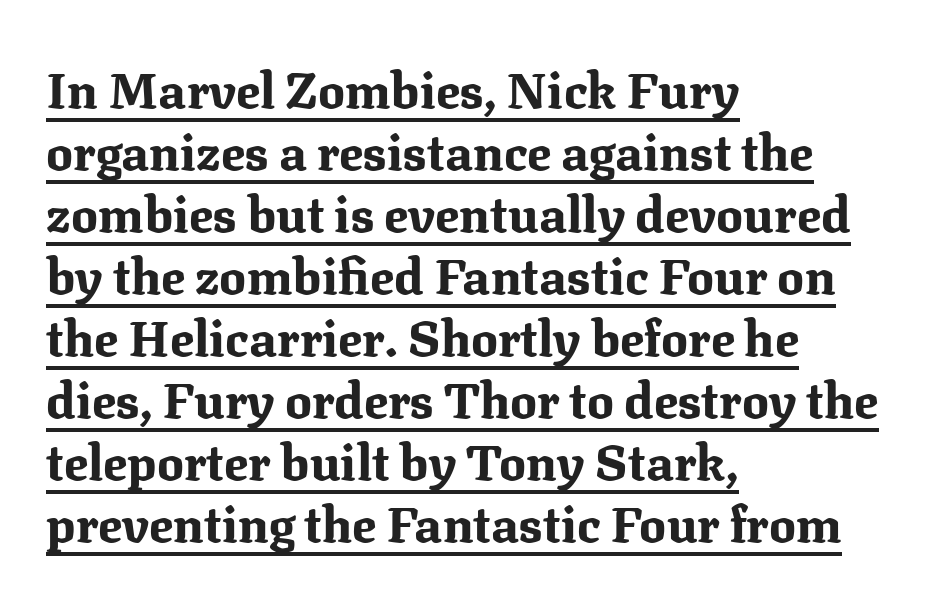
The image shows 50 px bold serif type, upright; set left-aligned, line spacing 1.24x, normal letter spacing, underlined; medium stroke contrast and a medium x-height.
